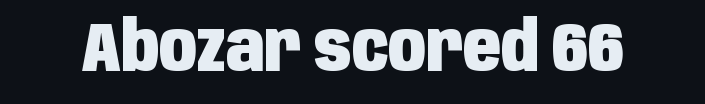
{"serif": "no", "italic": "no", "bold": "yes", "weight": "heavy", "width": "condensed", "stroke_contrast": "low", "x_height": "large", "monospaced": "no", "underline": "no", "letter_spacing": "normal", "letter_spacing_em": 0.0, "glyph_px": 69}
